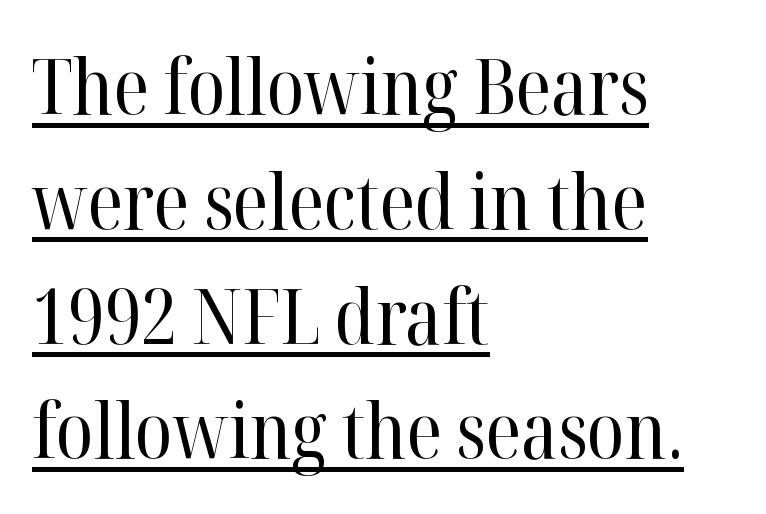
The image shows 76 px regular-weight serif type, upright; set left-aligned, normal line spacing (1.51x), normal letter spacing, underlined; high stroke contrast and a medium x-height.
